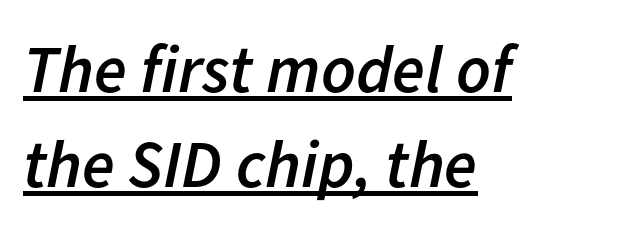
{"italic": "yes", "lean": "right", "slant_degrees": 11, "bold": "semi", "weight": "semibold", "width": "normal", "stroke_contrast": "low", "x_height": "medium", "monospaced": "no", "underline": "yes", "align": "left", "line_spacing": "normal", "line_spacing_ratio": 1.42, "letter_spacing": "normal", "letter_spacing_em": 0.0, "glyph_px": 67}
